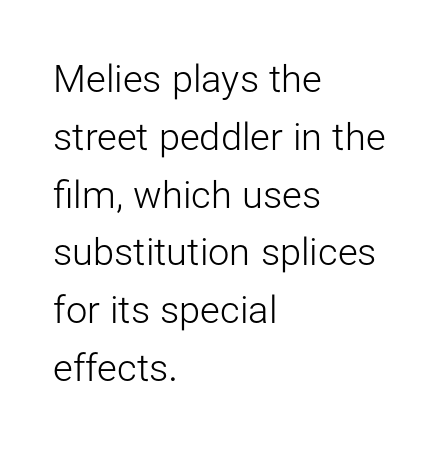
{"serif": "no", "italic": "no", "bold": "no", "weight": "light", "width": "normal", "stroke_contrast": "low", "x_height": "medium", "monospaced": "no", "underline": "no", "align": "left", "line_spacing": "normal", "line_spacing_ratio": 1.52, "letter_spacing": "normal", "letter_spacing_em": 0.0, "glyph_px": 38}
